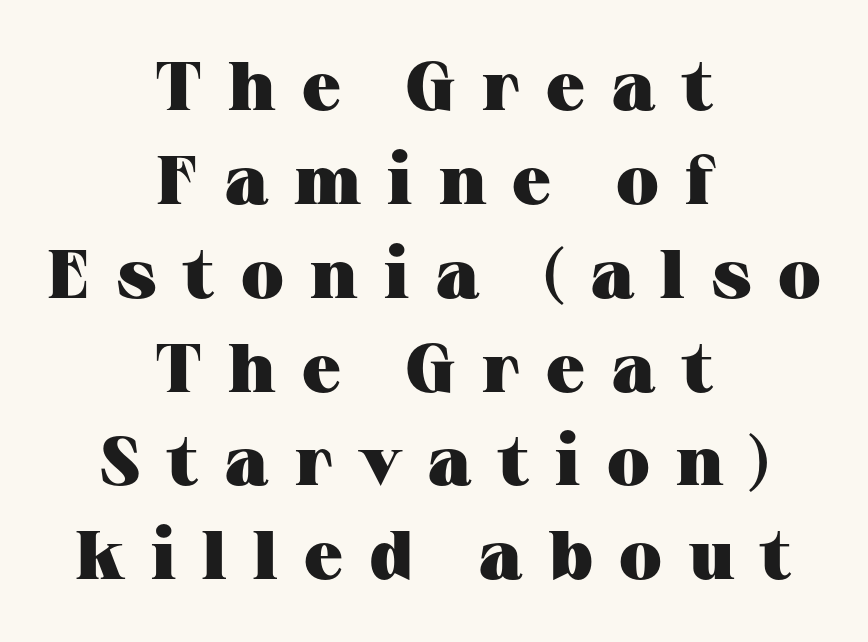
The image shows 69 px heavy, wide serif type, upright; set centered, normal line spacing (1.36x), unusually wide letter spacing (+0.38 em), not underlined; medium stroke contrast and a medium x-height.
